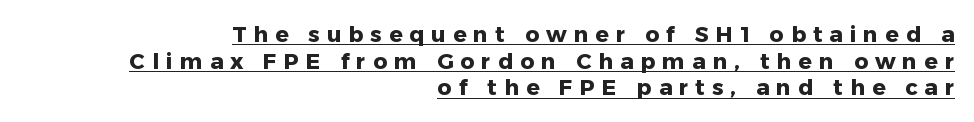
Like a heading marked for emphasis, these lines bear an underscore. The sample has been set heavy, in full bold. The type sits square on the baseline with zero lean. Short and long lines alike share a common ending point at right. The rendering inserts visible extra space after every character.
